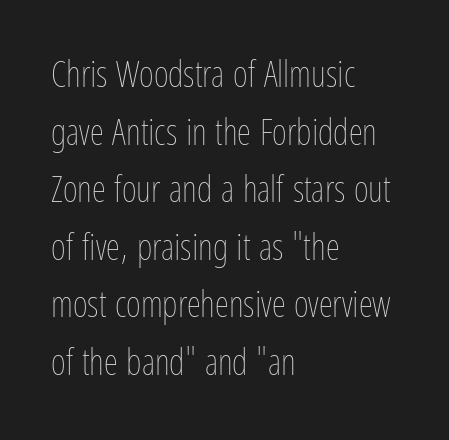
Q: Is the text bold? A: No.
Q: Is the text italic (slanted)? A: No, it is upright.
Q: Is the text underlined? A: No.
Q: How is the paragraph aligned? A: Left-aligned.
Q: Is the spacing between letters normal or unusually wide? A: Normal.
Q: Is the spacing between lines tight, normal or loose? A: Normal.
Q: Width (condensed, normal, or wide)? A: Condensed.
Q: Stroke contrast? A: Low.
Q: x-height? A: Medium.
Q: Monospaced? A: No.
